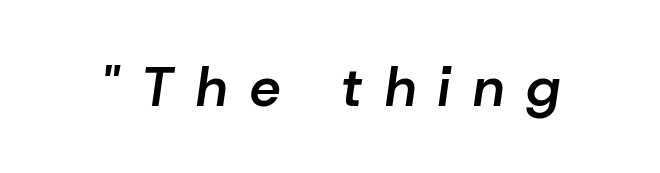
{"italic": "yes", "lean": "right", "slant_degrees": 8, "bold": "semi", "weight": "semibold", "width": "normal", "stroke_contrast": "low", "x_height": "medium", "monospaced": "no", "underline": "no", "letter_spacing": "wide", "letter_spacing_em": 0.41, "glyph_px": 55}
